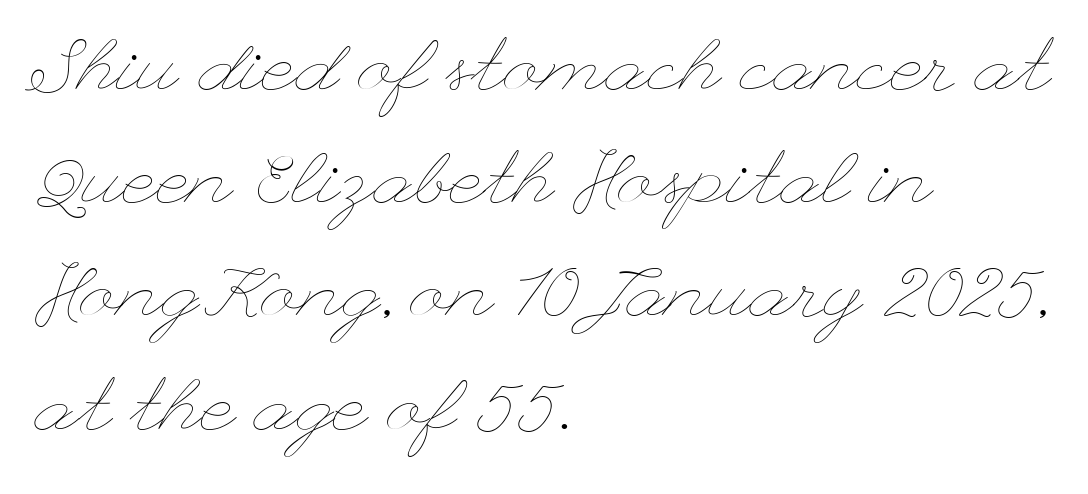
The image shows 74 px thin, wide type; set left-aligned, normal line spacing (1.53x), normal letter spacing, not underlined; low stroke contrast and a small x-height.
